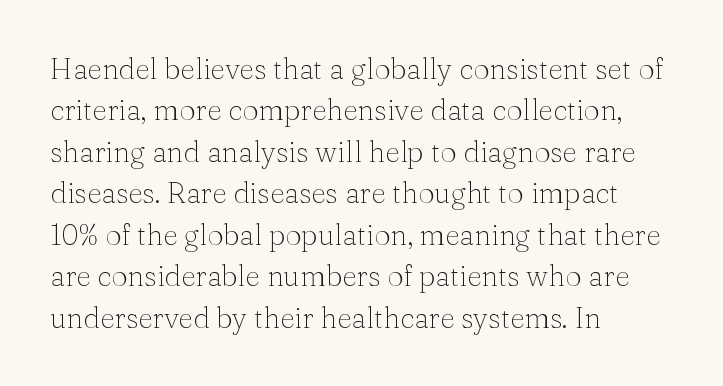
{"serif": "yes", "italic": "no", "bold": "no", "weight": "thin", "width": "normal", "stroke_contrast": "medium", "x_height": "medium", "monospaced": "no", "underline": "no", "align": "left", "line_spacing": "normal", "line_spacing_ratio": 1.43, "letter_spacing": "normal", "letter_spacing_em": 0.0, "glyph_px": 29}
